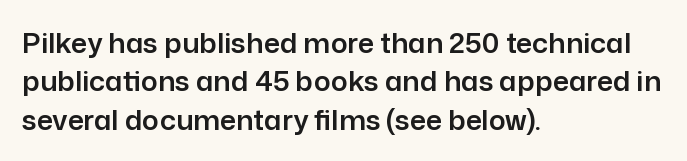
Each letter keeps its own natural width here, so spacing adapts to shape. Just letters on the line, the space beneath them empty. Reading down the column, the eye jumps a familiar distance to each next line. What stands out about the letter spacing? Nothing — it is the standard amount.
